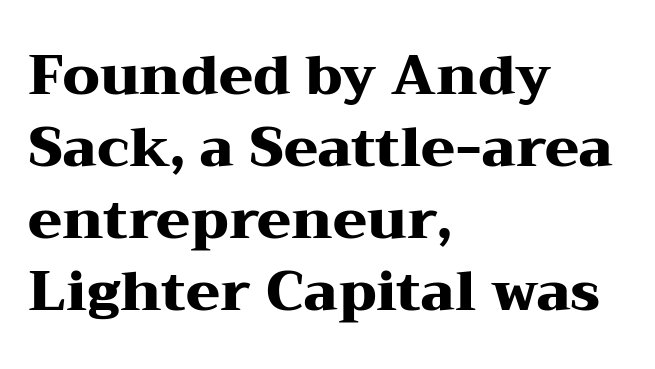
The typesetter chose a ragged-right arrangement here. When letters stand straight like this, we call the style roman or upright. Old-style or modern, the face here clearly has serifs. Clear beneath every line of the passage. Proportional: the letters do not fall into vertical columns. Does extra space separate the letters? No, they use regular spacing.
